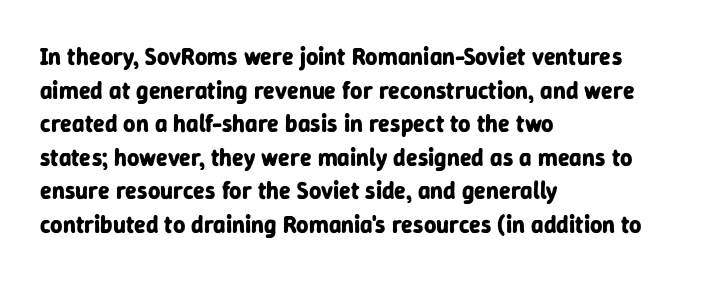
Any mark beneath the type? The region is blank. Regular leading. The face used here is rendered with its standard letterfit. These words are printed bold, with thick strokes throughout. Italic? Not at all — the glyphs are vertical. Left-aligned paragraph, ragged on the right.
